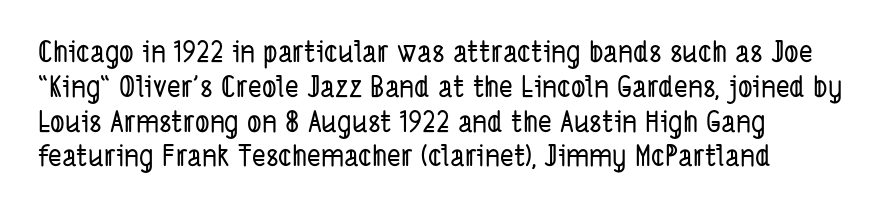
The image shows 29 px condensed sans-serif type; set left-aligned, line spacing 1.2x, normal letter spacing, not underlined; low stroke contrast and a medium x-height.
